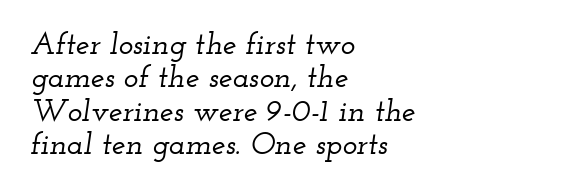
Is this a fixed-width face? No — the glyphs have proportional, varying widths. Tightly led — the rows are bunched. The horizontal fit of the characters is conventional and even. Check the space under the baseline: it is left empty.
